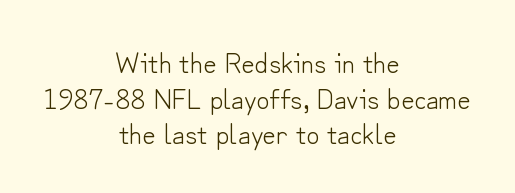
The image shows 29 px light sans-serif type, upright; set centered, line spacing 1.23x, normal letter spacing, not underlined; low stroke contrast and a small x-height.
